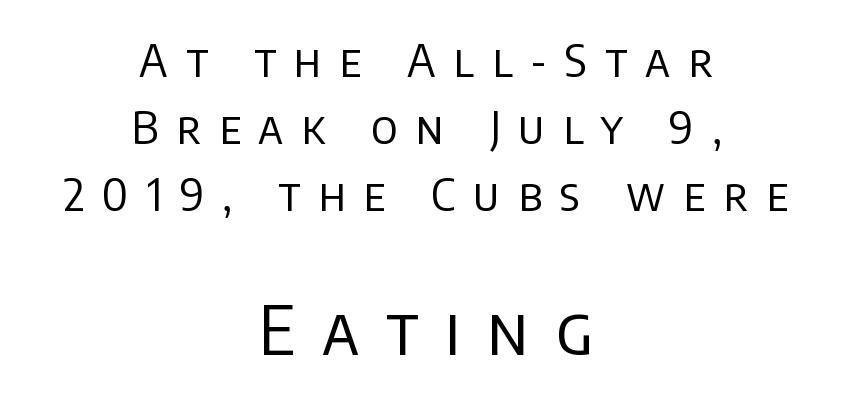
{"serif": "no", "italic": "no", "bold": "no", "weight": "regular", "width": "normal", "stroke_contrast": "low", "x_height": "large", "monospaced": "no", "underline": "no", "align": "center", "line_spacing": "normal", "line_spacing_ratio": 1.49, "letter_spacing": "wide", "letter_spacing_em": 0.4, "larger_block": "second", "size_ratio": 1.49, "glyph_px": 67}
